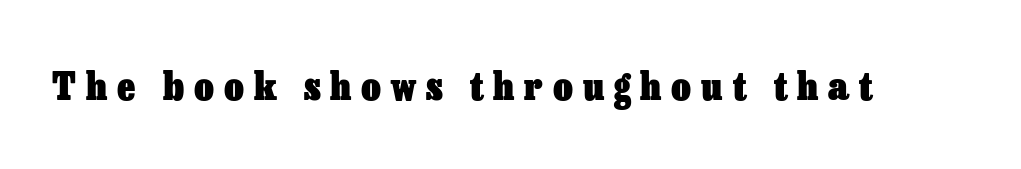
The letters advance in unequal steps, a hallmark of proportional type. The tracking reads as deliberately expanded to a designer's eye. The face used here has the dense, thick strokes of a bold. Vertical strokes here are truly vertical.
